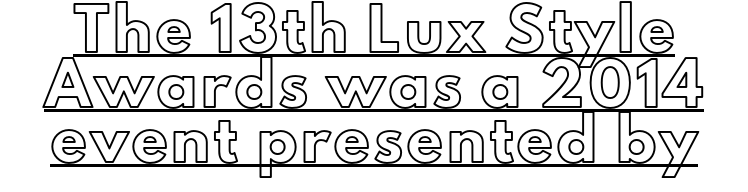
{"italic": "no", "width": "normal", "x_height": "small", "monospaced": "no", "underline": "yes", "line_spacing": "normal", "line_spacing_ratio": 1.41, "glyph_px": 39}
